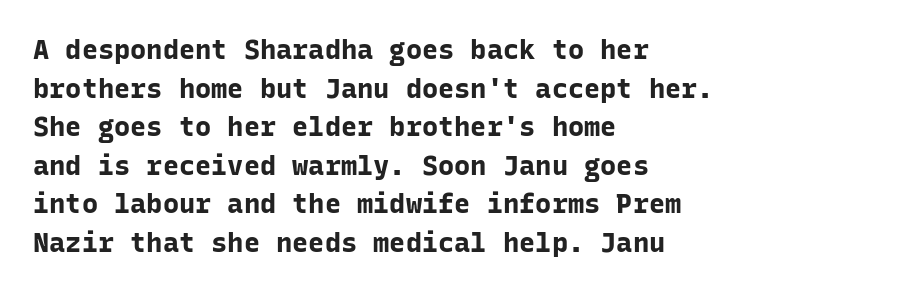
{"italic": "no", "bold": "yes", "underline": "no", "align": "left", "line_spacing": "normal", "line_spacing_ratio": 1.43, "letter_spacing": "normal", "letter_spacing_em": 0.0, "glyph_px": 27}
